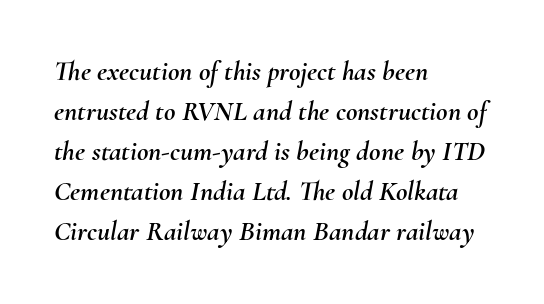
{"italic": "yes", "lean": "right", "slant_degrees": 10, "width": "normal", "stroke_contrast": "medium", "x_height": "small", "monospaced": "no", "underline": "no", "align": "left", "line_spacing": "normal", "line_spacing_ratio": 1.43, "letter_spacing": "normal", "letter_spacing_em": 0.0, "glyph_px": 28}
